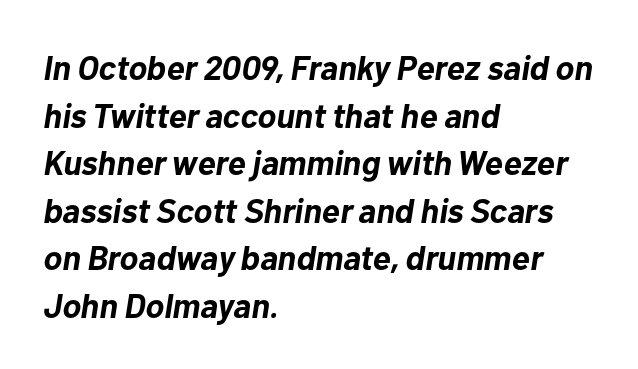
Q: Is the text bold? A: Yes.
Q: Is the text italic (slanted)? A: Yes, it leans right by about 10 degrees.
Q: Is the text underlined? A: No.
Q: How is the paragraph aligned? A: Left-aligned.
Q: Is the spacing between letters normal or unusually wide? A: Normal.
Q: Is the spacing between lines tight, normal or loose? A: Normal.
Q: Width (condensed, normal, or wide)? A: Normal.
Q: Stroke contrast? A: Low.
Q: x-height? A: Medium.
Q: Monospaced? A: No.
